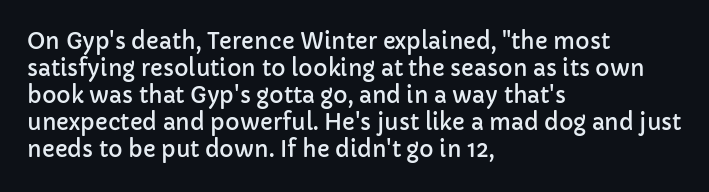
Q: Is the text italic (slanted)? A: No, it is upright.
Q: Is the text underlined? A: No.
Q: How is the paragraph aligned? A: Left-aligned.
Q: Is the spacing between letters normal or unusually wide? A: Normal.
